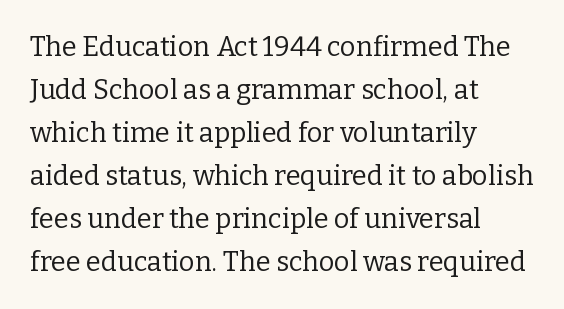
The image shows 27 px text type, upright; set left-aligned, normal line spacing (1.59x), normal letter spacing, not underlined.
